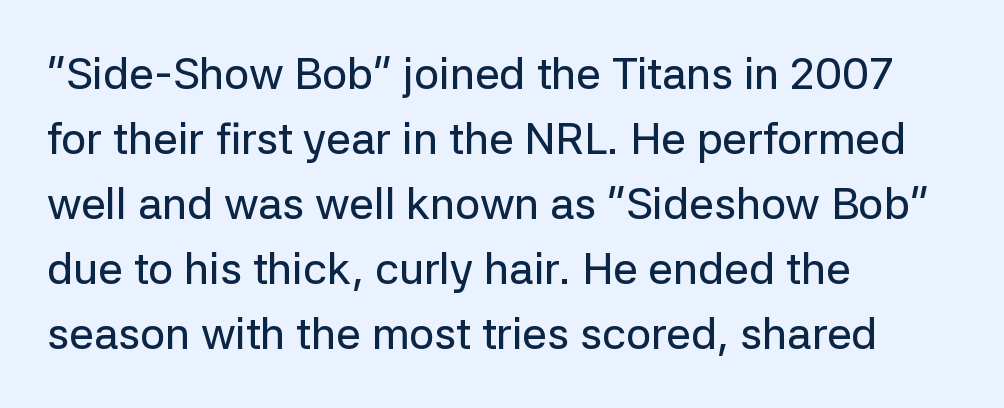
{"serif": "no", "italic": "no", "width": "normal", "stroke_contrast": "low", "x_height": "medium", "monospaced": "no", "underline": "no", "align": "left", "line_spacing": "normal", "line_spacing_ratio": 1.48, "letter_spacing": "normal", "letter_spacing_em": 0.0, "glyph_px": 44}
